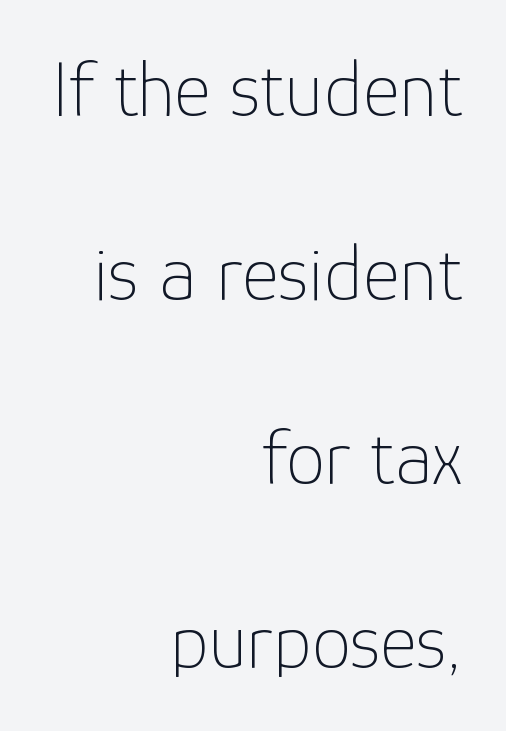
On a weight scale, this lands at 450 or below. A typesetter would call this proportional, since set widths differ per character. Examine the stroke ends and you'll find no serifs. The text block is weighted toward the right margin, trailing off unevenly leftward. Line spacing here is loose. Nobody touched the tracking dial on this one.
